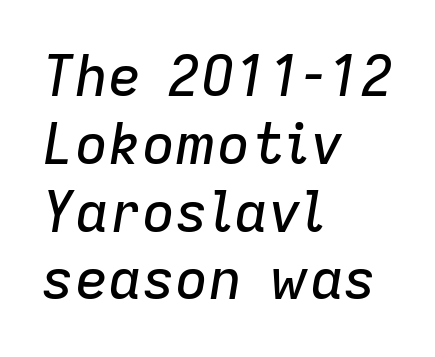
The passage is arranged the way most books set body copy — flush left. Spacing verdict: proportional, widths tailored to each character. Each row of text sits above clean, open space. The lettering tilts uniformly, giving the passage an italic look. What stands out about the letter spacing? Nothing — it is the standard amount.
